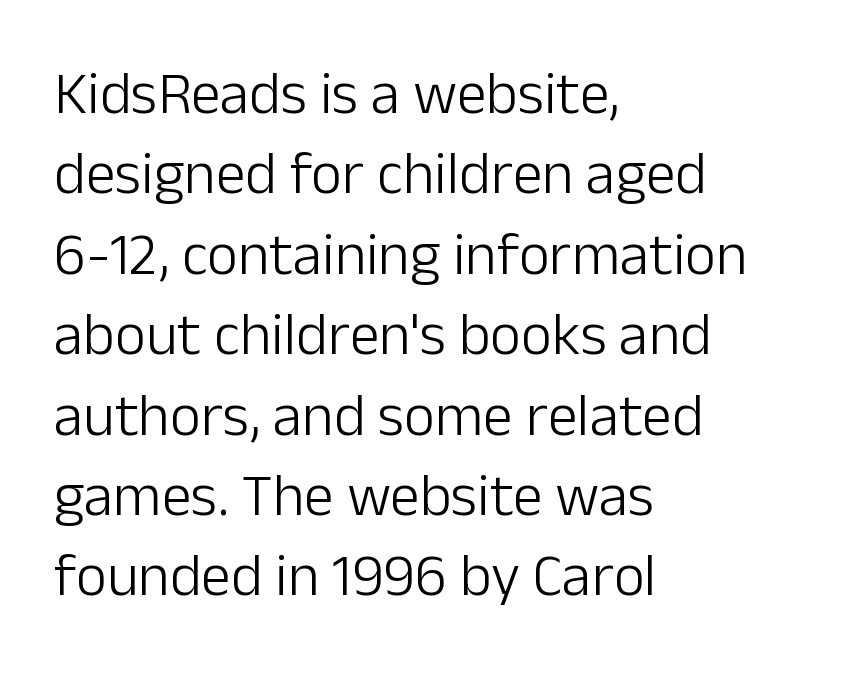
Default kerning and tracking; the words read as compact shapes. The setting favours the left margin, as ordinary paragraphs usually do. The characters display no serif detailing; their extremities are plain. Do the characters align in a grid? No, the font is proportional. Rendered with straight, roman letterforms. No letter is thick-stroked: the sample isn't bold.
